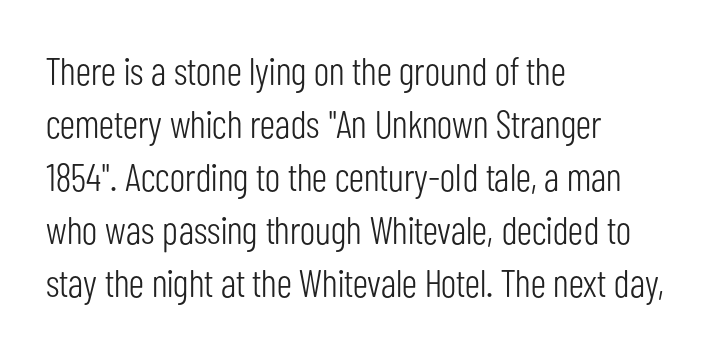
A student would call this left alignment; a typographer would say flush left, rag right. This sample has the flowing, uneven cadence of proportional lettering. A bare baseline throughout the passage. Italic: no, the glyphs are upright roman. Spacing between characters is what you'd get straight out of the box. A typesetter would call this leading conventional body-copy spacing.
